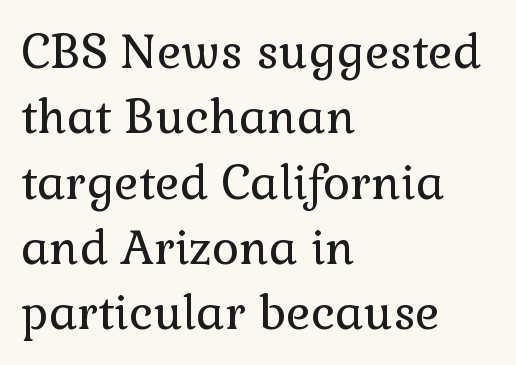
Q: Is the text bold? A: No.
Q: Is the text italic (slanted)? A: No, it is upright.
Q: Is the typeface a serif or a sans-serif typeface? A: Serif.
Q: Is the text underlined? A: No.
Q: How is the paragraph aligned? A: Left-aligned.
Q: Is the spacing between letters normal or unusually wide? A: Normal.
Q: Is the spacing between lines tight, normal or loose? A: Normal.
Q: Width (condensed, normal, or wide)? A: Normal.
Q: x-height? A: Medium.
Q: Monospaced? A: No.
